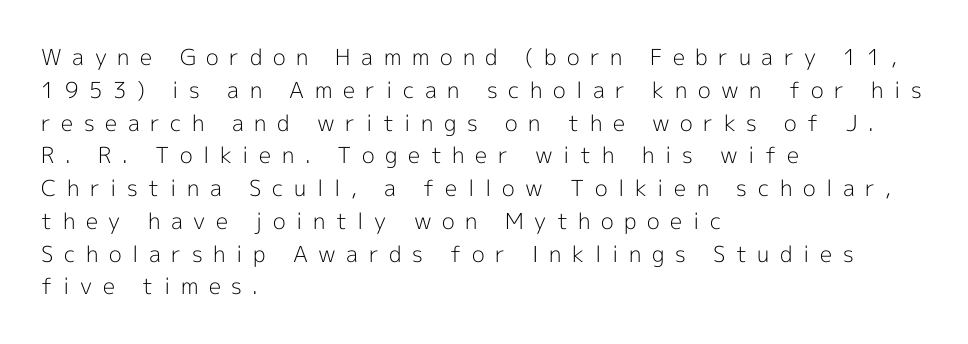
Q: Is the text bold? A: No.
Q: Is the text italic (slanted)? A: No, it is upright.
Q: Is the text underlined? A: No.
Q: How is the paragraph aligned? A: Left-aligned.
Q: Is the spacing between letters normal or unusually wide? A: Unusually wide.
Q: Is the spacing between lines tight, normal or loose? A: Normal.
